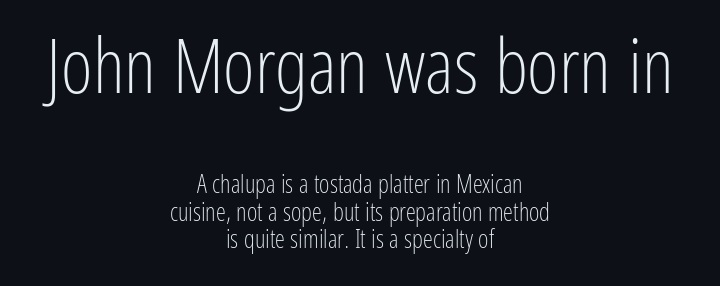
{"serif": "no", "italic": "no", "bold": "no", "weight": "light", "width": "condensed", "stroke_contrast": "low", "x_height": "medium", "monospaced": "no", "underline": "no", "align": "center", "line_spacing": "tight", "line_spacing_ratio": 1.1, "letter_spacing": "normal", "letter_spacing_em": 0.0, "larger_block": "first", "size_ratio": 3.04, "glyph_px": 76}
